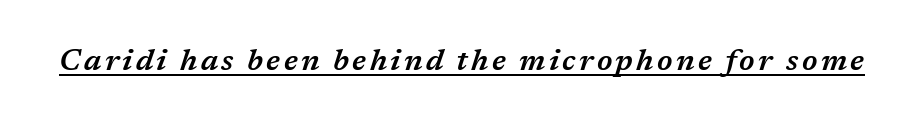
The image shows 30 px semibold type, italic (leaning right); set underlined; medium stroke contrast and a medium x-height.
